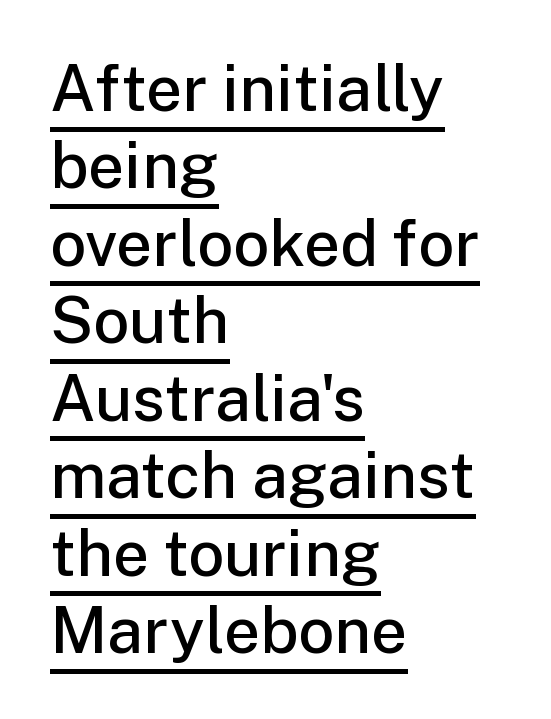
{"serif": "no", "italic": "no", "bold": "semi", "weight": "semibold", "width": "normal", "stroke_contrast": "low", "x_height": "medium", "monospaced": "no", "underline": "yes", "align": "left", "line_spacing_ratio": 1.21, "letter_spacing": "normal", "letter_spacing_em": 0.0, "glyph_px": 64}
